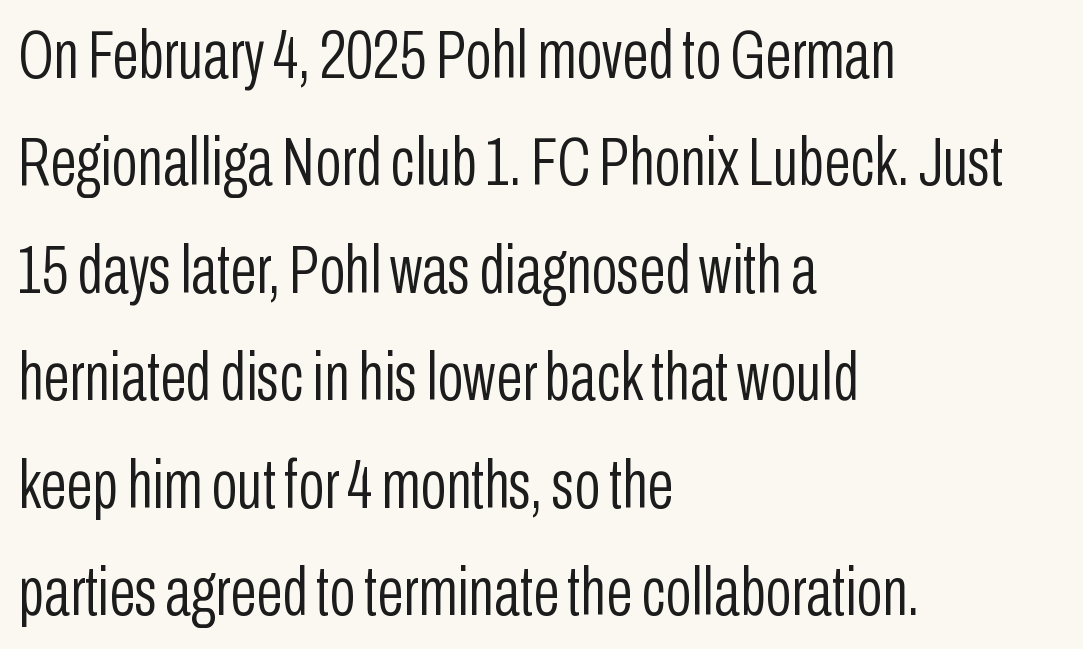
To sum up the face: it is a sans, with no serifs. The characters are drawn with everyday or finer stroke widths. Spacing verdict: proportional, widths tailored to each character. These lines keep a tight, regular rhythm from letter to letter. Nobody drew a line under any word here.
